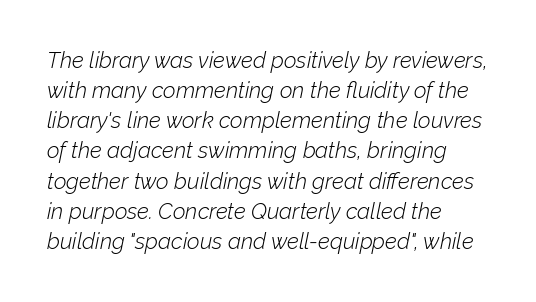
Q: Is the text bold? A: No.
Q: Is the text italic (slanted)? A: Yes, it leans right by about 12 degrees.
Q: Is the text underlined? A: No.
Q: How is the paragraph aligned? A: Left-aligned.
Q: Is the spacing between letters normal or unusually wide? A: Normal.
Q: Is the spacing between lines tight, normal or loose? A: Normal.
